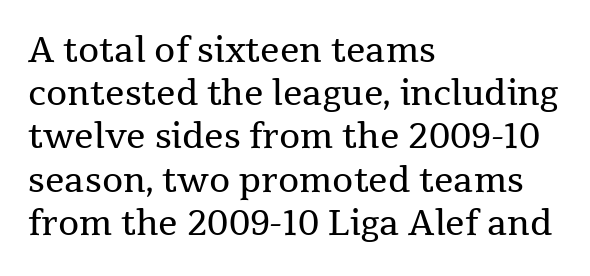
Q: Is the text bold? A: No.
Q: Is the text italic (slanted)? A: No, it is upright.
Q: Is the typeface a serif or a sans-serif typeface? A: Serif.
Q: Is the text underlined? A: No.
Q: How is the paragraph aligned? A: Left-aligned.
Q: Is the spacing between letters normal or unusually wide? A: Normal.
Q: Is the spacing between lines tight, normal or loose? A: Normal.
Q: Width (condensed, normal, or wide)? A: Normal.
Q: Stroke contrast? A: Medium.
Q: x-height? A: Medium.
Q: Monospaced? A: No.
